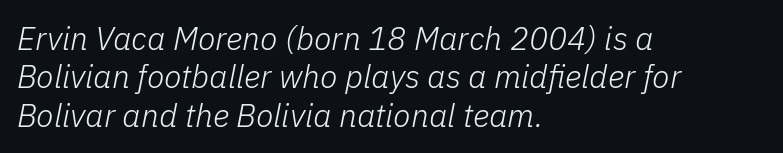
These lines are rendered in a variable-pitch font. These lines keep a tight, regular rhythm from letter to letter. The rendering applies a slant to the glyphs. Every row of glyphs begins at an identical x-position on the left. Underline: absent. Stroke thickness stays within the range of a standard reading face or lighter.
